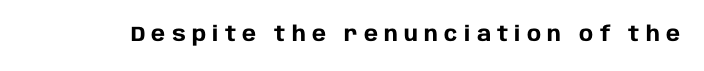
The image shows 21 px bold type, upright; set unusually wide letter spacing (+0.3 em), not underlined.
